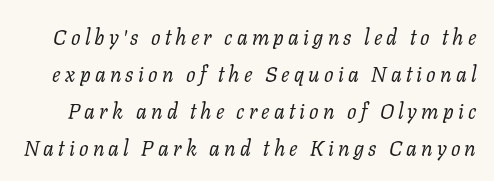
Q: Is the text bold? A: No.
Q: Is the text italic (slanted)? A: Yes, it leans right by about 11 degrees.
Q: Is the text underlined? A: No.
Q: Is the spacing between letters normal or unusually wide? A: Unusually wide.
